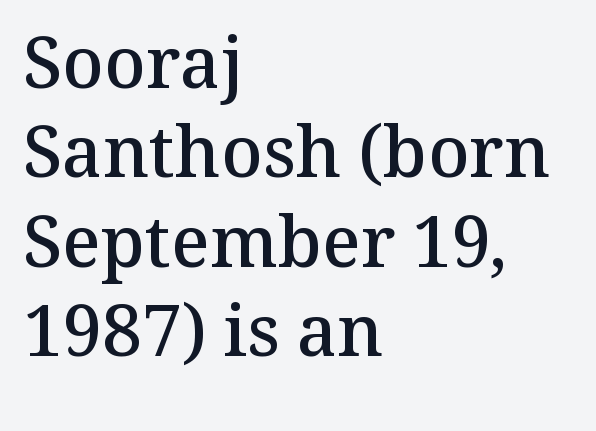
Spacing verdict: proportional, widths tailored to each character. These lines carry some extra weight — a demibold, not a full bold. Nothing unusual about the tracking: characters are spaced as the font intends. Designer's note — italics off, roman on.
